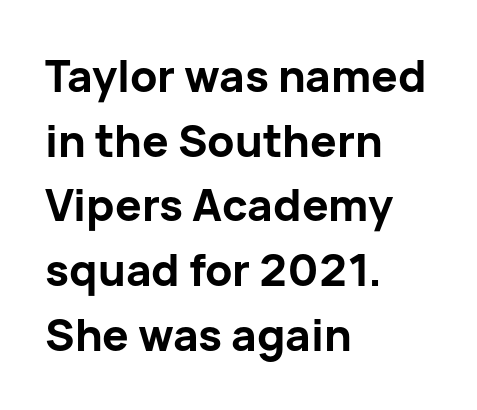
The image shows 44 px bold sans-serif type, upright; set left-aligned, normal line spacing (1.47x), normal letter spacing, not underlined; low stroke contrast and a medium x-height.
